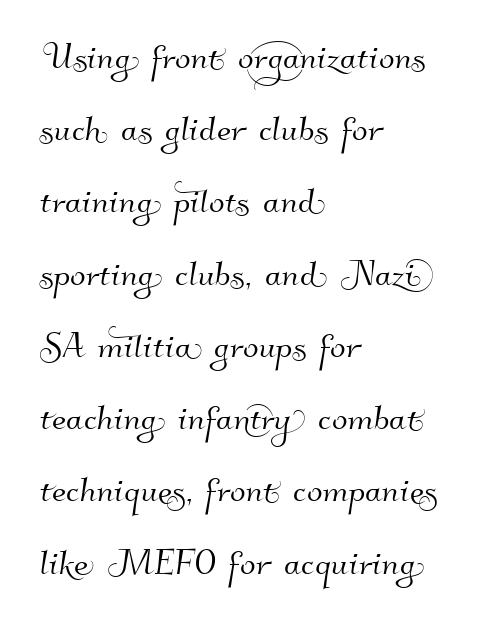
Q: Is the typeface a serif or a sans-serif typeface? A: Sans-serif.
Q: Is the text underlined? A: No.
Q: How is the paragraph aligned? A: Left-aligned.
Q: Is the spacing between letters normal or unusually wide? A: Normal.
Q: Is the spacing between lines tight, normal or loose? A: Normal.
Q: Width (condensed, normal, or wide)? A: Normal.
Q: Stroke contrast? A: High.
Q: x-height? A: Small.
Q: Monospaced? A: No.
